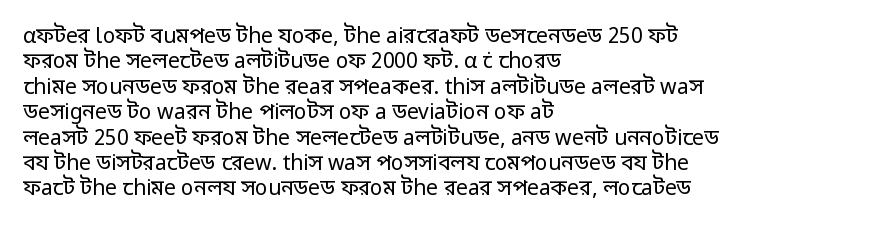
The image shows 21 px text type, upright; set left-aligned, line spacing 1.21x, normal letter spacing, not underlined.
